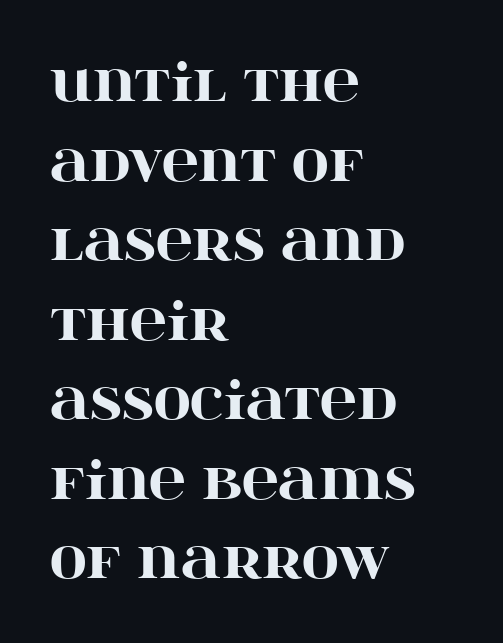
The image shows 51 px heavy, wide serif type, upright; set left-aligned, normal line spacing (1.56x), normal letter spacing, not underlined; high stroke contrast and a large x-height.
